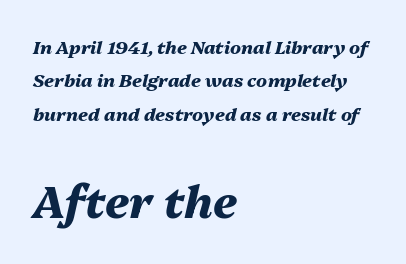
The font's italic variant was chosen for this text. Strokes here are thick enough to call this a true bold. Letter spacing: default. Decoration check: the copy has no underline. The setting favours the left margin, as ordinary paragraphs usually do. Do the characters align in a grid? No, the font is proportional.
